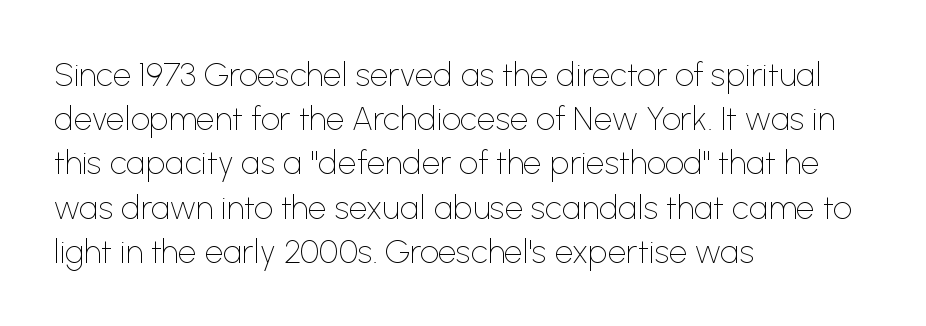
The image shows 33 px thin sans-serif type, upright; set left-aligned, normal line spacing (1.34x), normal letter spacing, not underlined; low stroke contrast and a medium x-height.
